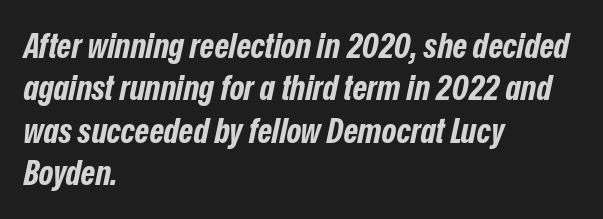
Q: Is the text bold? A: Yes.
Q: Is the text italic (slanted)? A: Yes, it leans right by about 12 degrees.
Q: Is the text underlined? A: No.
Q: How is the paragraph aligned? A: Left-aligned.
Q: Is the spacing between letters normal or unusually wide? A: Normal.
Q: Width (condensed, normal, or wide)? A: Condensed.
Q: Stroke contrast? A: Low.
Q: x-height? A: Medium.
Q: Monospaced? A: No.
